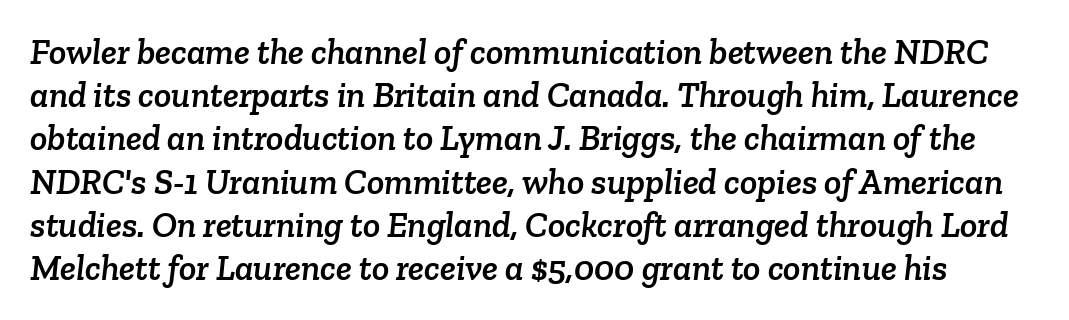
Font category for this specimen: serif. Proportional: the letters do not fall into vertical columns. There is no visible air inserted between adjacent glyphs. Descenders are the only things crossing below the line.
